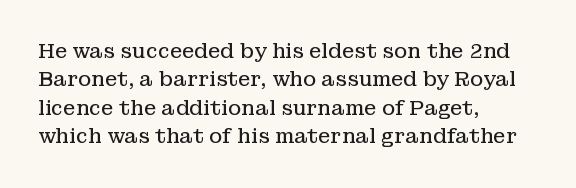
Glyph-to-glyph distance matches everyday printed text. One glance says typical: line gaps are just what's usual. A bare baseline throughout the passage. Does the lettering tilt? It doesn't — this is upright.
